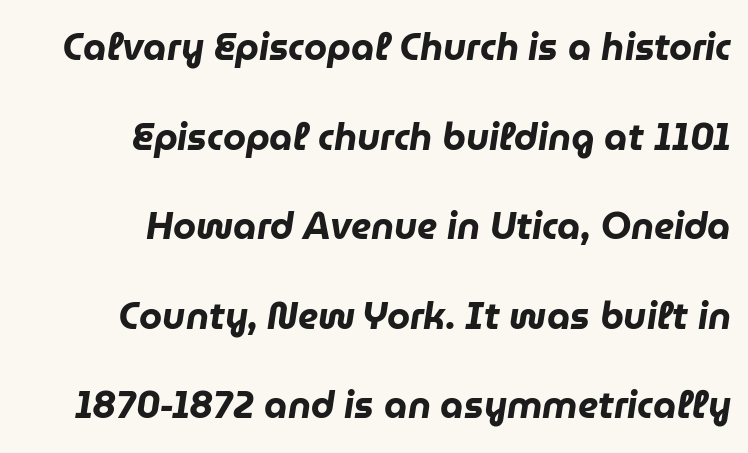
Honestly, the letter spacing is just normal — you wouldn't notice it. Set as a true bold cut, around the 700 mark. Typeset ragged left — the right edge is the straight one. Posture: slanted. Whoever set this chose breathing room over compactness in the vertical rhythm. Quick note: underline off.
